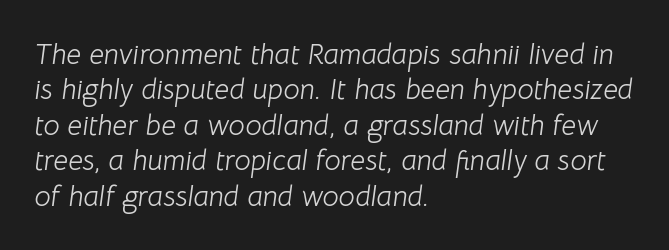
The image shows 29 px light type, italic (leaning right); set left-aligned, line spacing 1.22x, normal letter spacing, not underlined; low stroke contrast and a medium x-height.
